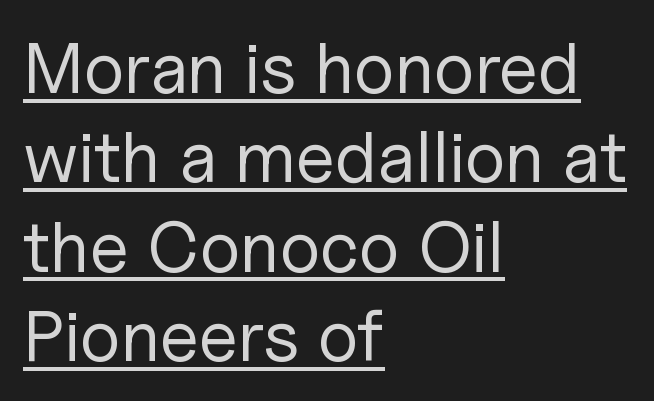
The image shows 72 px regular-weight sans-serif type, upright; set left-aligned, line spacing 1.24x, normal letter spacing, underlined; low stroke contrast and a medium x-height.
